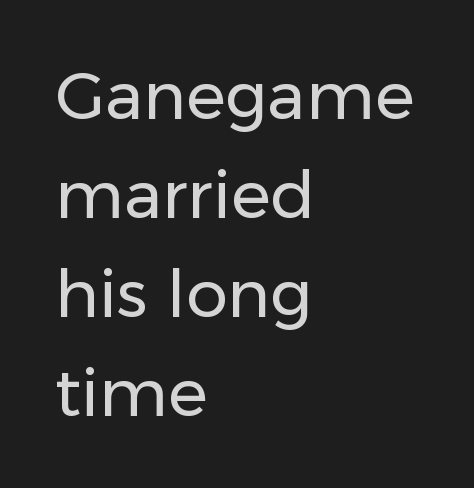
Any mark beneath the type? The region is blank. You could not count columns in this text — the font is proportionally spaced. The font sits on the lighter half of the weight spectrum, regular included. The rendering shows plain stroke endings on the letterforms — a sans-serif design. Here the glyphs are tracked normally, forming tight word shapes. The lines are quadded left.
